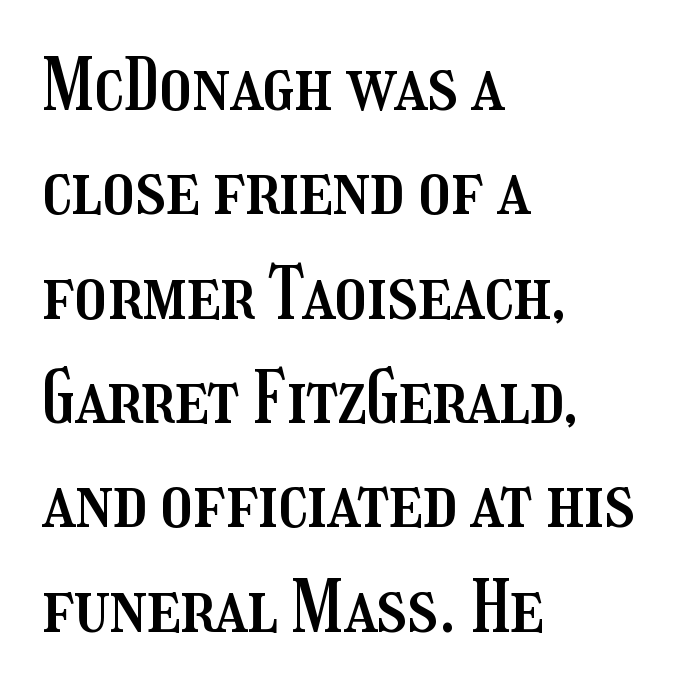
The image shows 71 px condensed type, upright; set left-aligned, normal line spacing (1.47x), normal letter spacing, not underlined; medium stroke contrast and a medium x-height.
